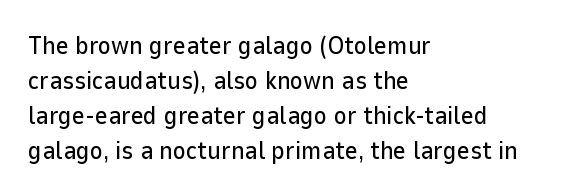
The rendering uses a moderate line-height, typical for paragraphs. A typesetter would call this zero additional tracking. Teacher's note: observe the even left margin — that is flush-left alignment. The string is rendered with underlining switched off. Posture: straight, roman, zero tilt.
